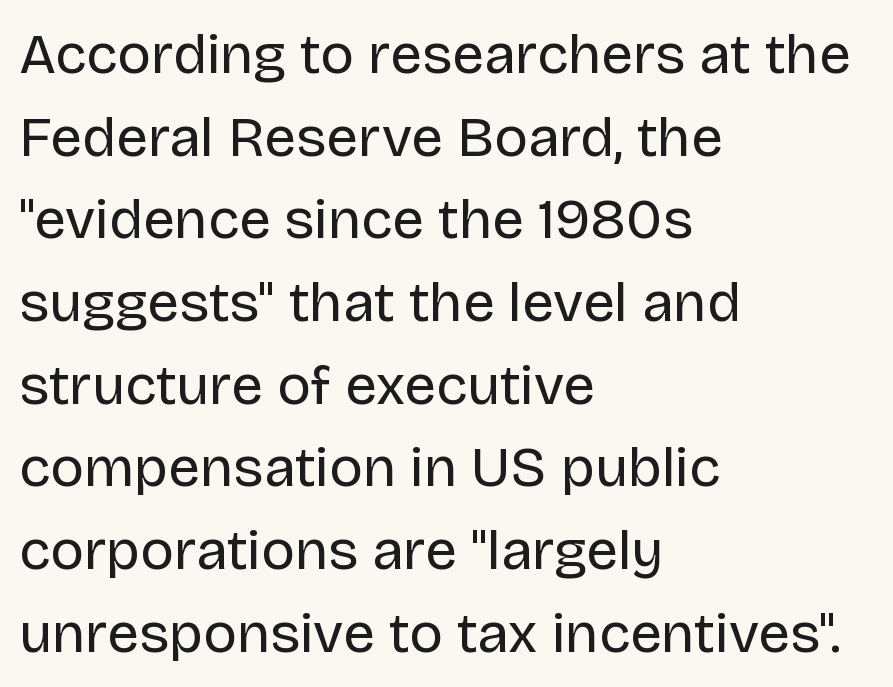
Q: Is the text bold? A: No.
Q: Is the text italic (slanted)? A: No, it is upright.
Q: Is the typeface a serif or a sans-serif typeface? A: Sans-serif.
Q: Is the text underlined? A: No.
Q: How is the paragraph aligned? A: Left-aligned.
Q: Is the spacing between letters normal or unusually wide? A: Normal.
Q: Is the spacing between lines tight, normal or loose? A: Normal.
Q: Width (condensed, normal, or wide)? A: Normal.
Q: Stroke contrast? A: Low.
Q: x-height? A: Large.
Q: Monospaced? A: No.
